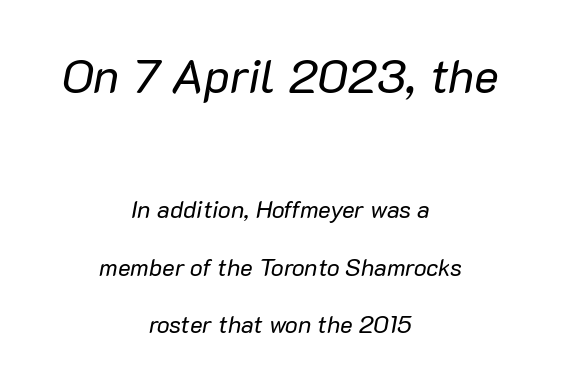
Do the characters align in a grid? No, the font is proportional. Quick note: interline space is abundant. Observe the lean: these are italic letterforms. The face looks like a standard text weight, possibly lighter. The specimen omits any rule beneath the text block's lines. Which margin do the lines hug? Neither — every line sits in the middle.
